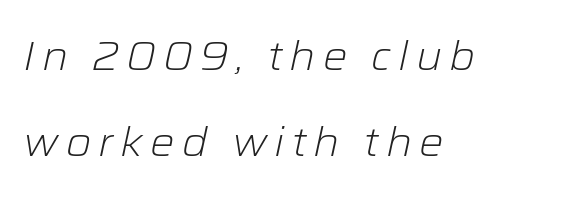
Rendered with sloped, italic letterforms. The paragraph shown leans on its left margin. Horizontal bands of white between lines are thick stripes. Quick note: underline off. Weight class: somewhere from thin through regular. Varying glyph widths throughout — classic text-font behaviour.
